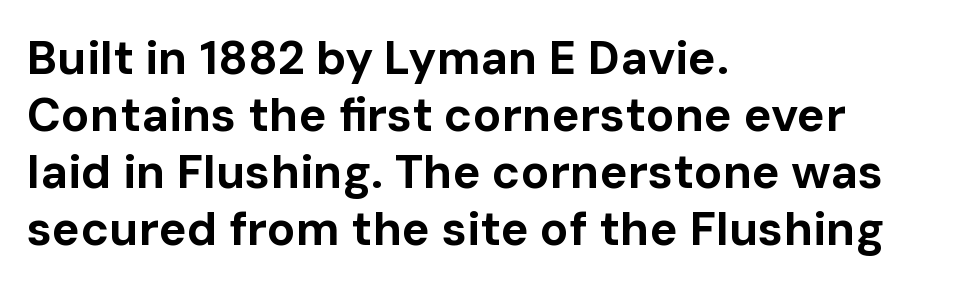
{"serif": "no", "italic": "no", "bold": "yes", "weight": "bold", "width": "normal", "stroke_contrast": "low", "x_height": "medium", "monospaced": "no", "underline": "no", "align": "left", "line_spacing_ratio": 1.21, "letter_spacing": "normal", "letter_spacing_em": 0.0, "glyph_px": 47}
